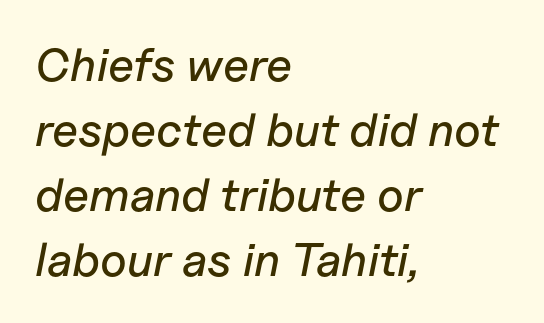
{"italic": "yes", "lean": "right", "slant_degrees": 11, "width": "normal", "stroke_contrast": "low", "x_height": "medium", "monospaced": "no", "underline": "no", "align": "left", "line_spacing": "normal", "line_spacing_ratio": 1.38, "letter_spacing": "normal", "letter_spacing_em": 0.0, "glyph_px": 47}
